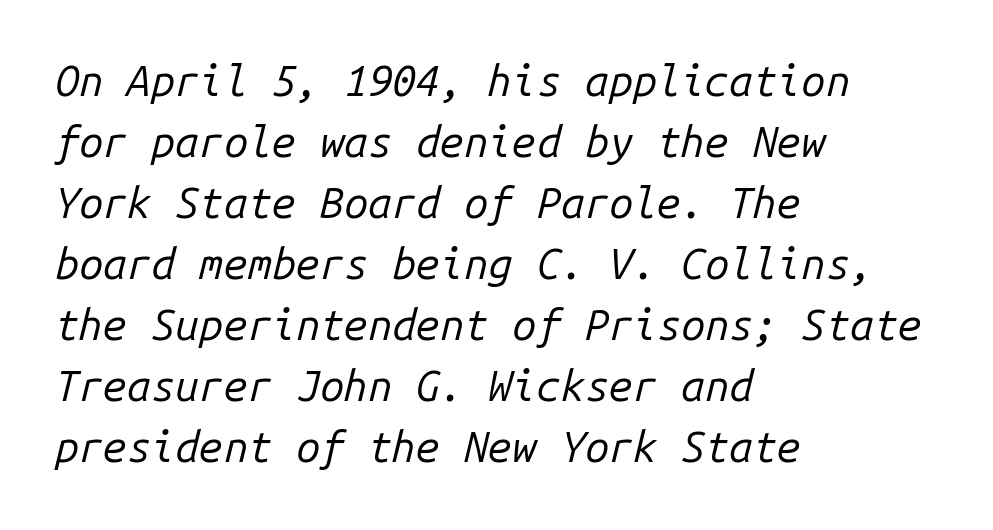
Q: Is the text bold? A: No.
Q: Is the text italic (slanted)? A: Yes, it leans right by about 14 degrees.
Q: Is the text underlined? A: No.
Q: How is the paragraph aligned? A: Left-aligned.
Q: Is the spacing between letters normal or unusually wide? A: Normal.
Q: Is the spacing between lines tight, normal or loose? A: Normal.
Q: Width (condensed, normal, or wide)? A: Normal.
Q: Stroke contrast? A: Low.
Q: x-height? A: Medium.
Q: Monospaced? A: Yes.
